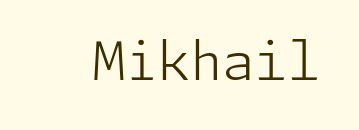
{"serif": "no", "italic": "no", "bold": "no", "weight": "light", "width": "normal", "stroke_contrast": "low", "x_height": "medium", "underline": "no", "letter_spacing": "normal", "letter_spacing_em": 0.0, "glyph_px": 53}
